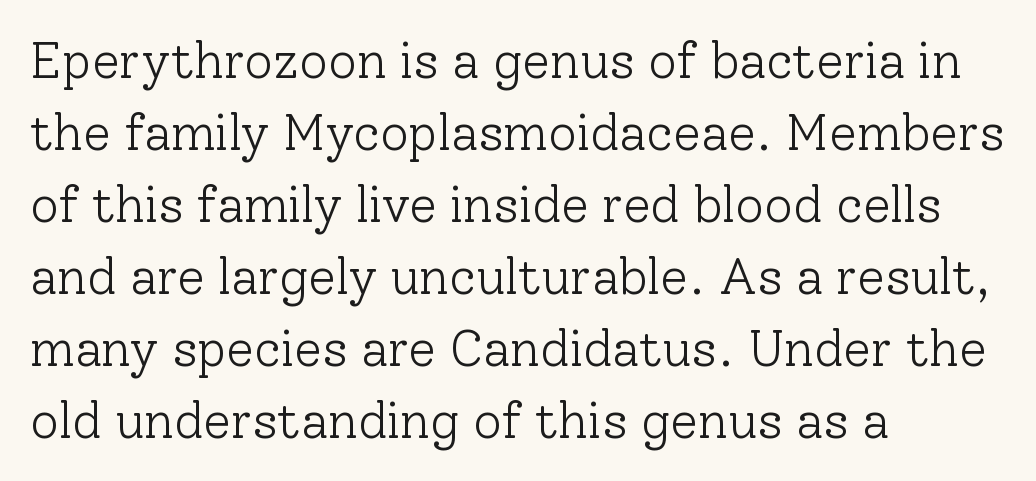
{"serif": "yes", "italic": "no", "bold": "no", "weight": "light", "width": "normal", "stroke_contrast": "low", "x_height": "medium", "monospaced": "no", "underline": "no", "align": "left", "line_spacing": "normal", "line_spacing_ratio": 1.44, "letter_spacing": "normal", "letter_spacing_em": 0.0, "glyph_px": 50}
